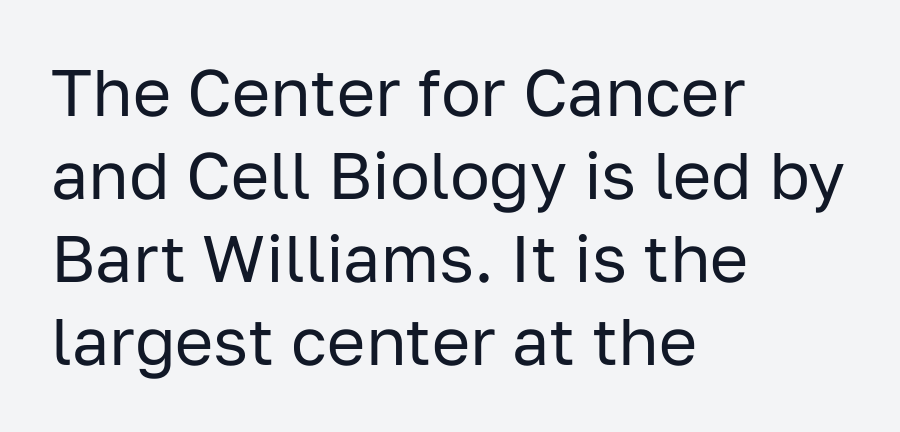
{"serif": "no", "italic": "no", "bold": "no", "weight": "regular", "width": "normal", "stroke_contrast": "low", "x_height": "medium", "monospaced": "no", "underline": "no", "align": "left", "line_spacing": "normal", "line_spacing_ratio": 1.26, "letter_spacing": "normal", "letter_spacing_em": 0.0, "glyph_px": 66}
